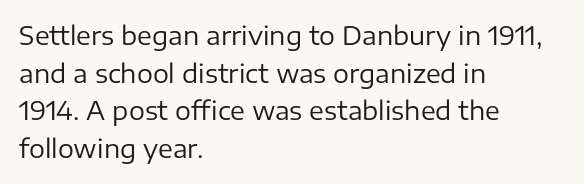
Q: Is the text bold? A: No.
Q: Is the text italic (slanted)? A: No, it is upright.
Q: Is the text underlined? A: No.
Q: How is the paragraph aligned? A: Left-aligned.
Q: Is the spacing between letters normal or unusually wide? A: Normal.
Q: Is the spacing between lines tight, normal or loose? A: Normal.
